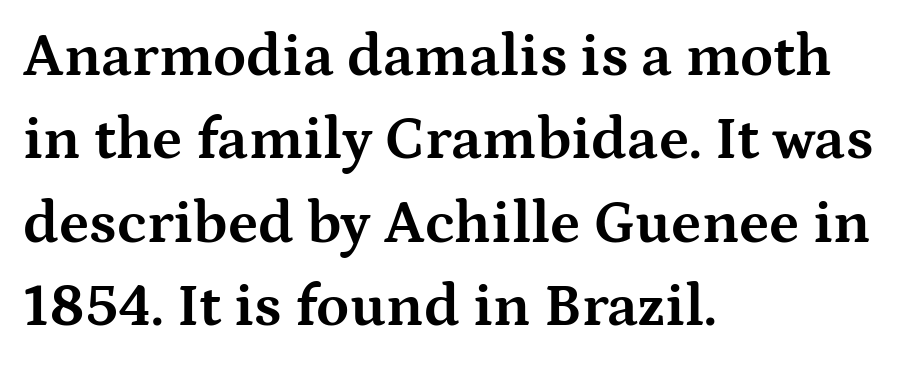
The line texture is even and compact thanks to regular tracking. The rows are spaced the way most documents space them. If you drew a ruler down the left edge, every line would touch it. Characters remain perfectly vertical along every line. Spacing verdict: proportional, widths tailored to each character. Type without underlining.
